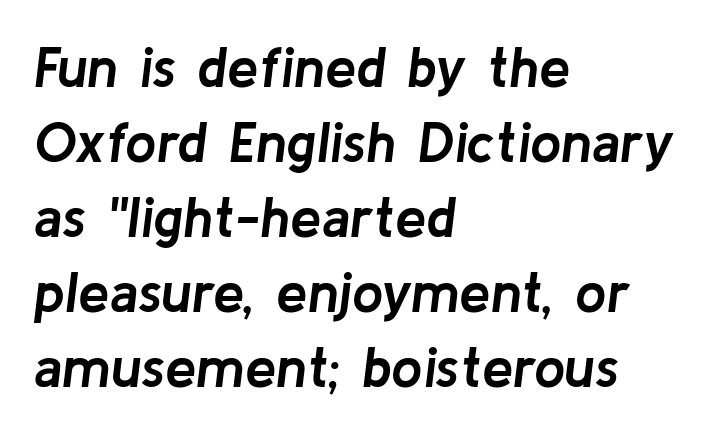
{"italic": "yes", "lean": "right", "slant_degrees": 8, "bold": "yes", "weight": "semibold", "width": "normal", "stroke_contrast": "low", "x_height": "medium", "monospaced": "no", "underline": "no", "align": "left", "line_spacing": "normal", "line_spacing_ratio": 1.34, "letter_spacing": "normal", "letter_spacing_em": 0.0, "glyph_px": 56}
